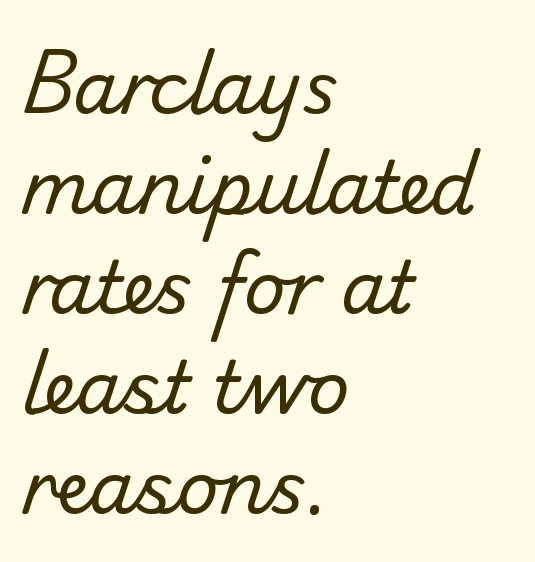
{"serif": "no", "bold": "no", "weight": "regular", "width": "normal", "stroke_contrast": "low", "x_height": "small", "monospaced": "no", "underline": "no", "align": "left", "line_spacing": "normal", "line_spacing_ratio": 1.39, "letter_spacing": "normal", "letter_spacing_em": 0.0, "glyph_px": 72}
